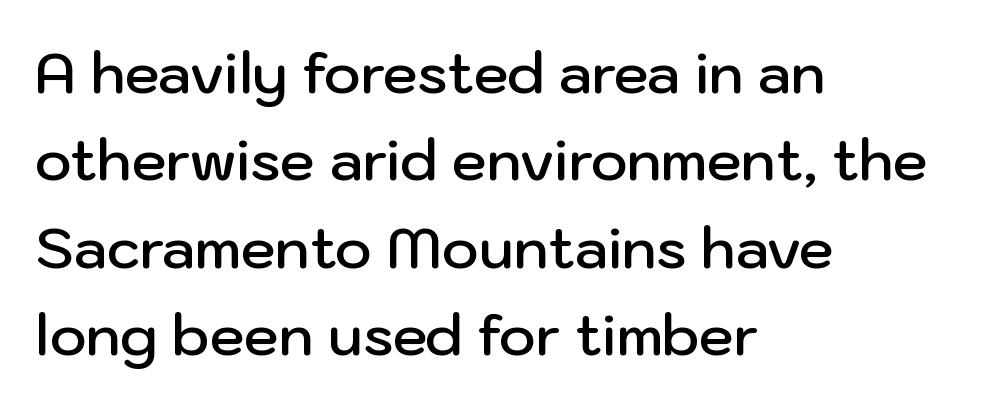
The font's upright variant was chosen for this text. Whoever set this chose a conventional vertical rhythm. Leftover space on each line is placed entirely after the last word. Check under the words: just untouched page. Weight: semibold (demi).
